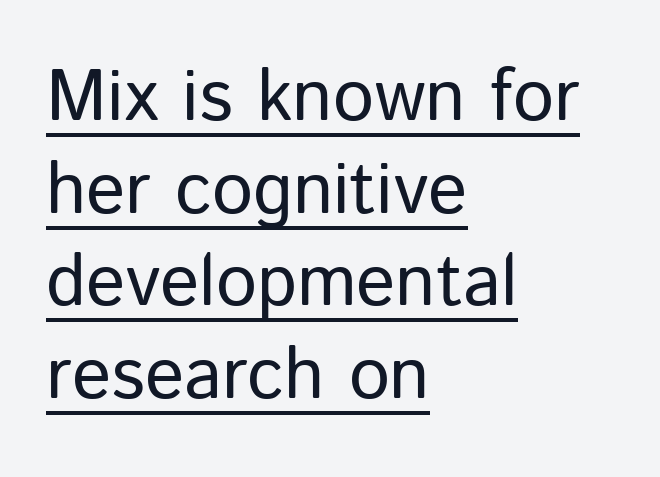
The letters look calm and open, with moderate or lighter stems. Has an underline been added? It has. Think of a printed novel: that variable character pitch is what you see here. Standard letterfit; no display-style spreading of the glyphs. Visually the block forms a straight wall on the left and a jagged coastline on the right.
